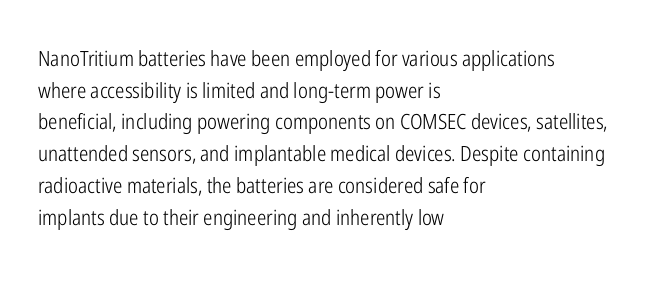
{"italic": "no", "bold": "no", "underline": "no", "align": "left", "line_spacing": "normal", "line_spacing_ratio": 1.51, "letter_spacing": "normal", "letter_spacing_em": 0.0, "glyph_px": 21}
